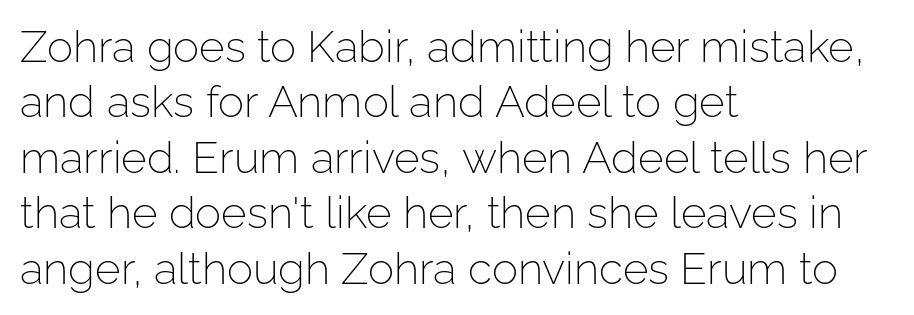
Q: Is the text bold? A: No.
Q: Is the text italic (slanted)? A: No, it is upright.
Q: Is the typeface a serif or a sans-serif typeface? A: Sans-serif.
Q: Is the text underlined? A: No.
Q: How is the paragraph aligned? A: Left-aligned.
Q: Is the spacing between letters normal or unusually wide? A: Normal.
Q: Is the spacing between lines tight, normal or loose? A: Normal.
Q: Width (condensed, normal, or wide)? A: Normal.
Q: Stroke contrast? A: Low.
Q: x-height? A: Medium.
Q: Monospaced? A: No.
